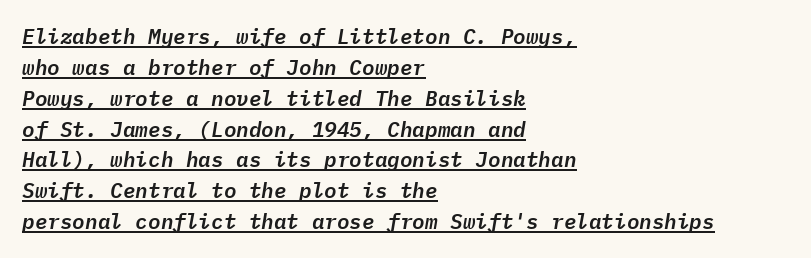
Baseline-to-baseline distance is the conventional proportion of letter height. Descenders here cross a horizontal rule under the line. In CSS terms this would be text-align: left. How are the letters spaced? Ordinarily, with no added tracking. If you drew a line through each stem, it would be angled.
